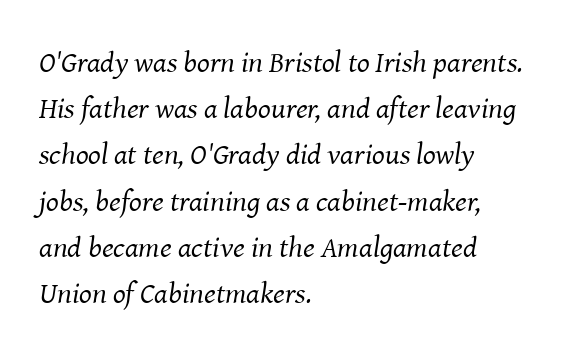
The image shows 30 px regular-weight serif type, italic (leaning right); set left-aligned, normal line spacing (1.54x), normal letter spacing, not underlined; medium stroke contrast and a medium x-height.
